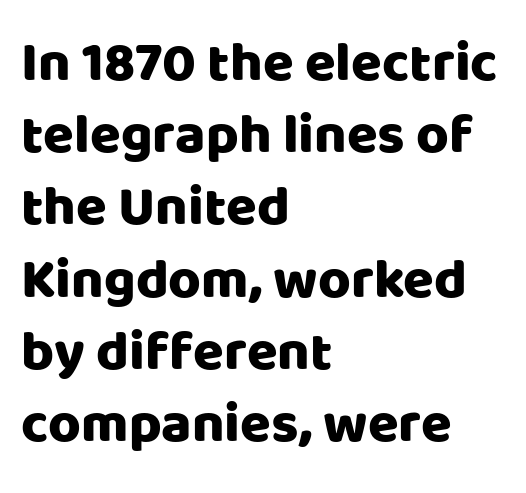
The image shows 56 px sans-serif type, upright; set left-aligned, normal line spacing (1.29x), normal letter spacing, not underlined; low stroke contrast and a large x-height.
